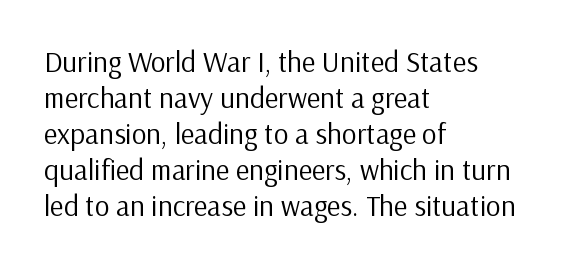
The rendering uses natural spacing where letterforms have individual widths. Any mark beneath the type? The region is blank. Which margin do the lines hug? The left one — the right edge is uneven. You can tell it's not italic because the verticals are truly vertical. These lines are composed in type without serifs.
